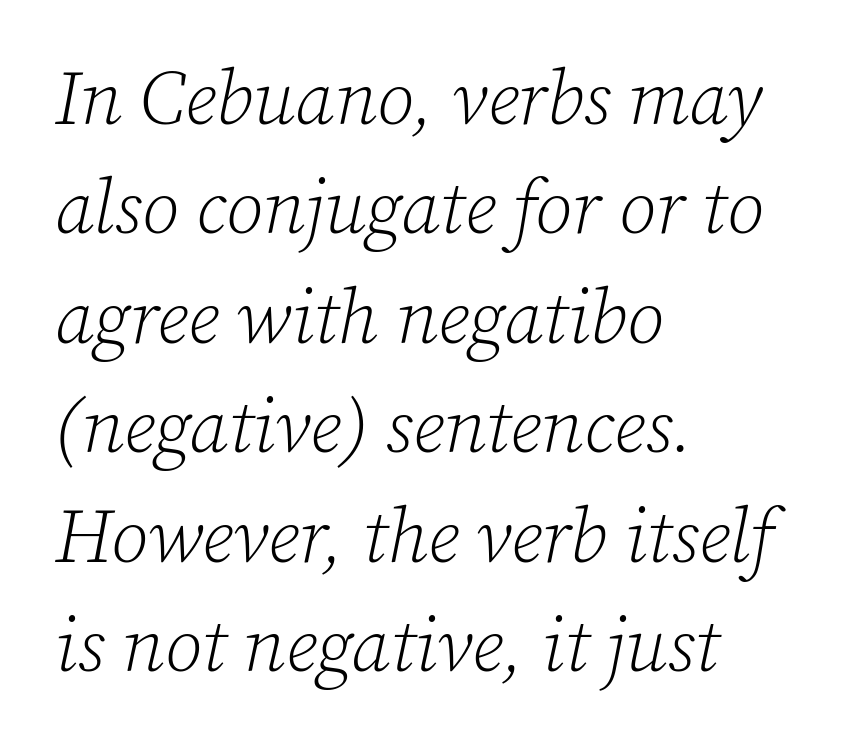
Q: Is the text bold? A: No.
Q: Is the text italic (slanted)? A: Yes, it leans right by about 12 degrees.
Q: Is the typeface a serif or a sans-serif typeface? A: Serif.
Q: Is the text underlined? A: No.
Q: How is the paragraph aligned? A: Left-aligned.
Q: Is the spacing between letters normal or unusually wide? A: Normal.
Q: Is the spacing between lines tight, normal or loose? A: Normal.
Q: Width (condensed, normal, or wide)? A: Normal.
Q: Stroke contrast? A: Low.
Q: x-height? A: Medium.
Q: Monospaced? A: No.
